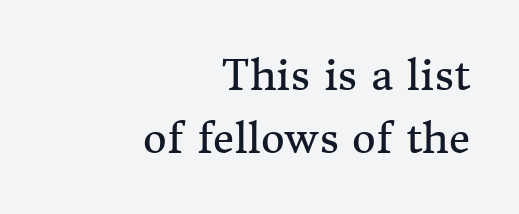
{"serif": "yes", "italic": "no", "bold": "no", "weight": "regular", "width": "normal", "stroke_contrast": "medium", "x_height": "medium", "monospaced": "no", "underline": "no", "align": "right", "line_spacing": "normal", "line_spacing_ratio": 1.53, "letter_spacing": "normal", "letter_spacing_em": 0.0, "glyph_px": 41}
